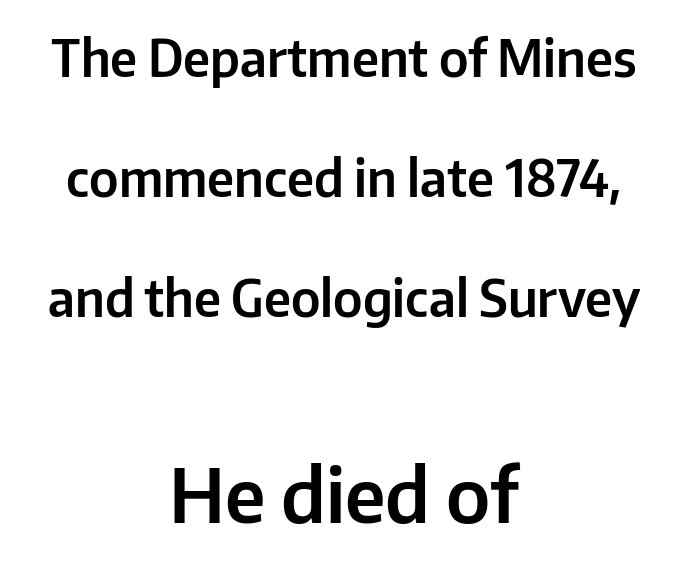
{"serif": "no", "italic": "no", "width": "normal", "stroke_contrast": "low", "x_height": "medium", "monospaced": "no", "underline": "no", "align": "center", "line_spacing": "loose", "line_spacing_ratio": 2.4, "letter_spacing": "normal", "letter_spacing_em": 0.0, "larger_block": "second", "size_ratio": 1.5, "glyph_px": 75}
